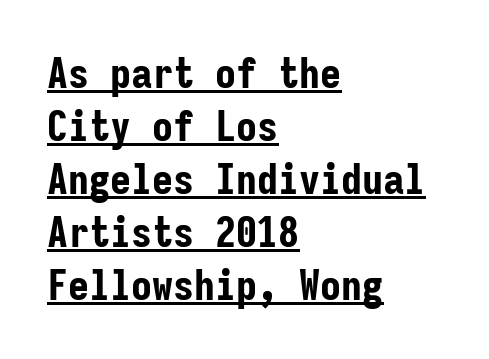
{"serif": "no", "italic": "no", "bold": "yes", "weight": "bold", "width": "condensed", "stroke_contrast": "low", "x_height": "medium", "monospaced": "yes", "underline": "yes", "align": "left", "line_spacing": "normal", "line_spacing_ratio": 1.26, "letter_spacing": "normal", "letter_spacing_em": 0.0, "glyph_px": 42}
